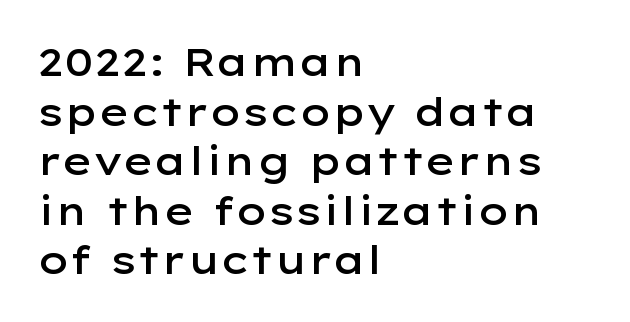
Firm but not heavy-handed strokes: this text is semibold. Italic? Not at all — the glyphs are vertical. The words here are not underlined. The rendering uses natural spacing where letterforms have individual widths. One glance says typical: line gaps are just what's usual. The compositor pushed each line to the left boundary.
